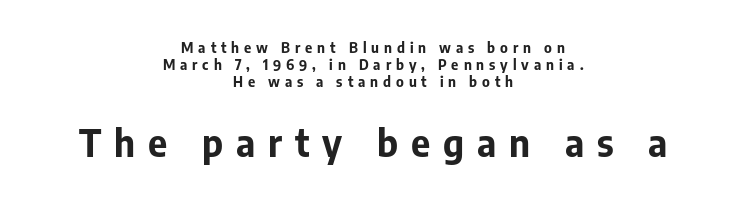
The image shows 37 px bold sans-serif type, upright; set centered, line spacing 1.2x, unusually wide letter spacing (+0.35 em), not underlined; the second (bottom) block is 2.64x larger; low stroke contrast and a medium x-height.
